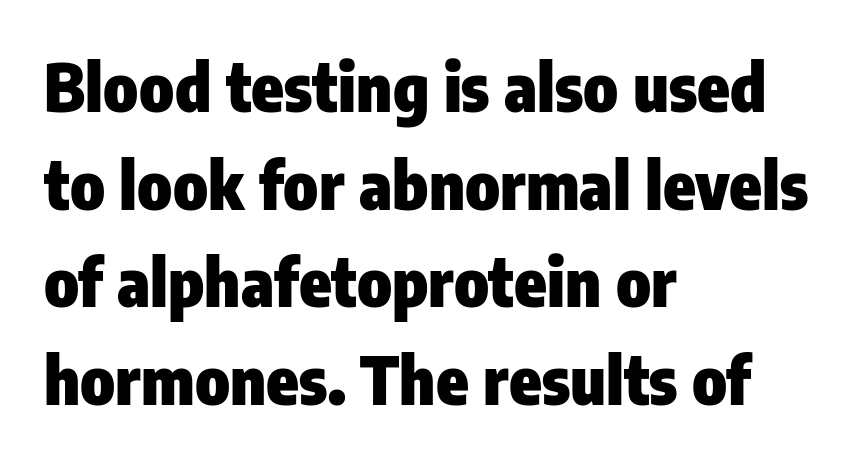
{"serif": "no", "italic": "no", "bold": "yes", "weight": "heavy", "width": "condensed", "stroke_contrast": "low", "x_height": "medium", "monospaced": "no", "underline": "no", "align": "left", "line_spacing": "normal", "line_spacing_ratio": 1.48, "letter_spacing": "normal", "letter_spacing_em": 0.0, "glyph_px": 66}
